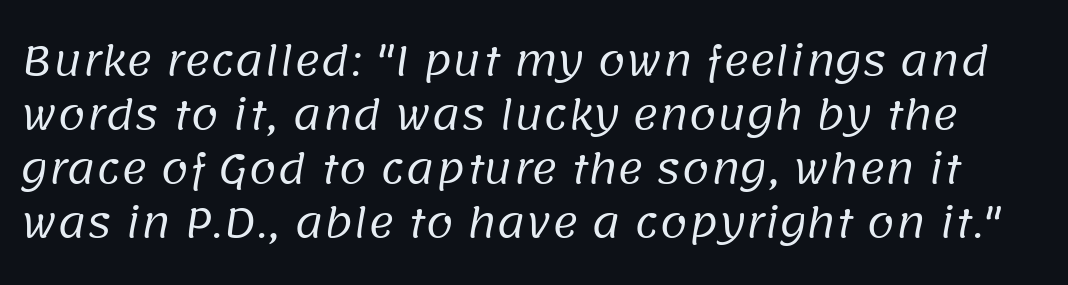
The image shows 40 px regular-weight sans-serif type; set normal line spacing (1.35x), normal letter spacing, not underlined; low stroke contrast and a large x-height.
